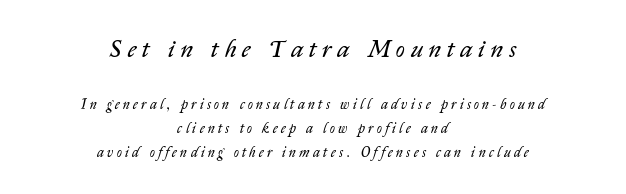
{"italic": "yes", "lean": "right", "slant_degrees": 14, "bold": "no", "underline": "no", "align": "center", "line_spacing": "normal", "line_spacing_ratio": 1.69, "letter_spacing": "wide", "letter_spacing_em": 0.24, "larger_block": "first", "size_ratio": 1.79, "glyph_px": 25}
